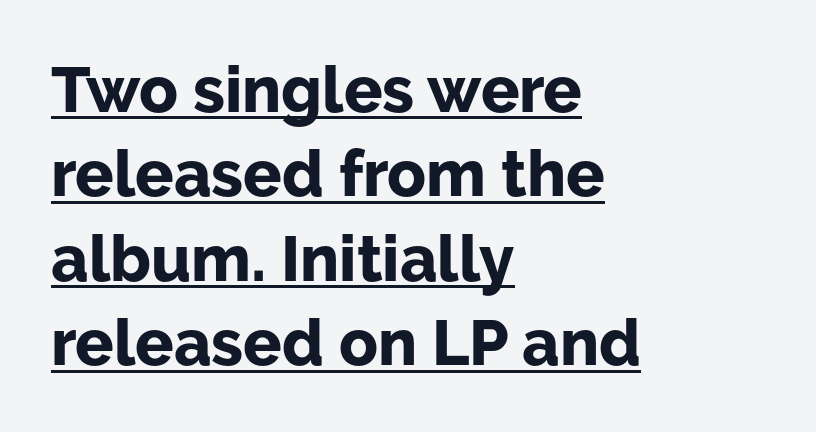
A continuous stroke trails under the words, as in a hyperlink. To sum up the face: it is a sans, with no serifs. These lines are rendered in a variable-pitch font. The rows are spaced the way most documents space them.
